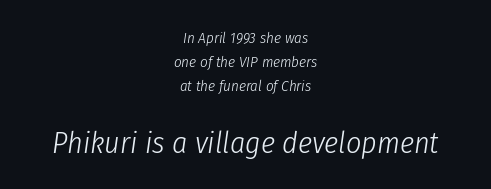
The specimen omits any rule beneath the text block's lines. Summary of vertical rhythm: regular, with standard interline spacing. A quiet, ordinary-to-light weight characterises the typeface. If you squint, the bottom block still reads clearly — it's the larger of the two.
